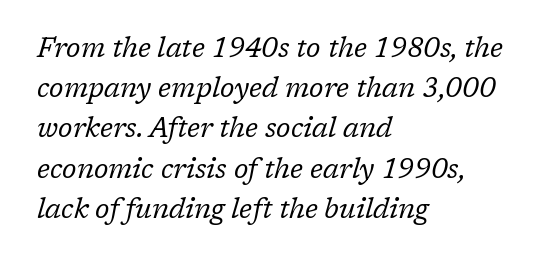
The image shows 27 px text type, italic (leaning right); set left-aligned, normal line spacing (1.49x), normal letter spacing, not underlined.
